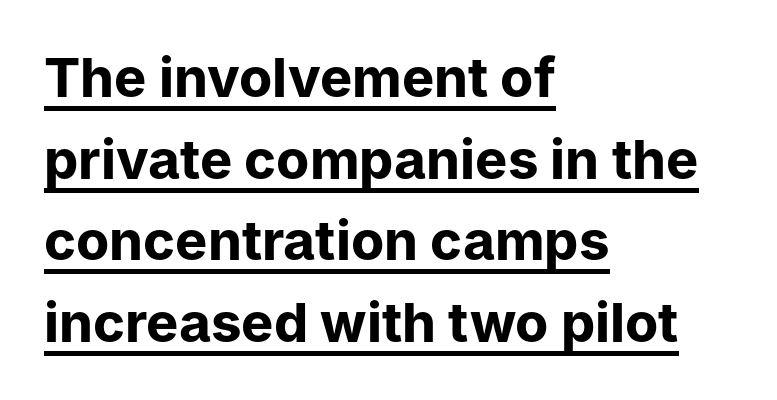
The image shows 54 px bold sans-serif type, upright; set left-aligned, normal line spacing (1.51x), normal letter spacing, underlined; low stroke contrast and a medium x-height.
